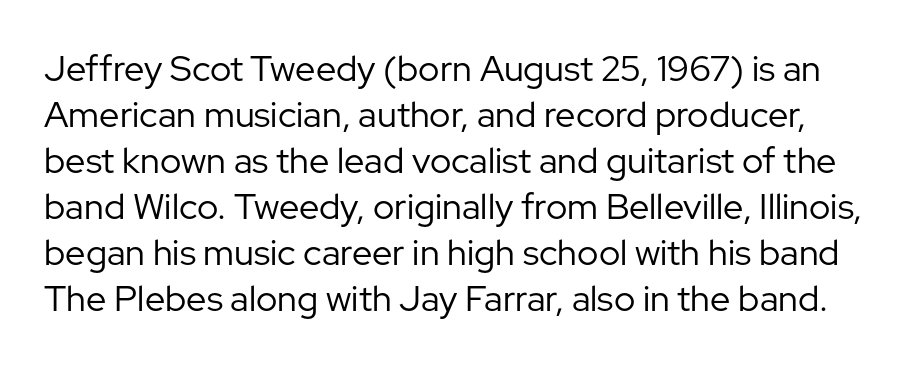
The image shows 36 px regular-weight sans-serif type, upright; set normal line spacing (1.28x), normal letter spacing, not underlined; low stroke contrast and a medium x-height.
